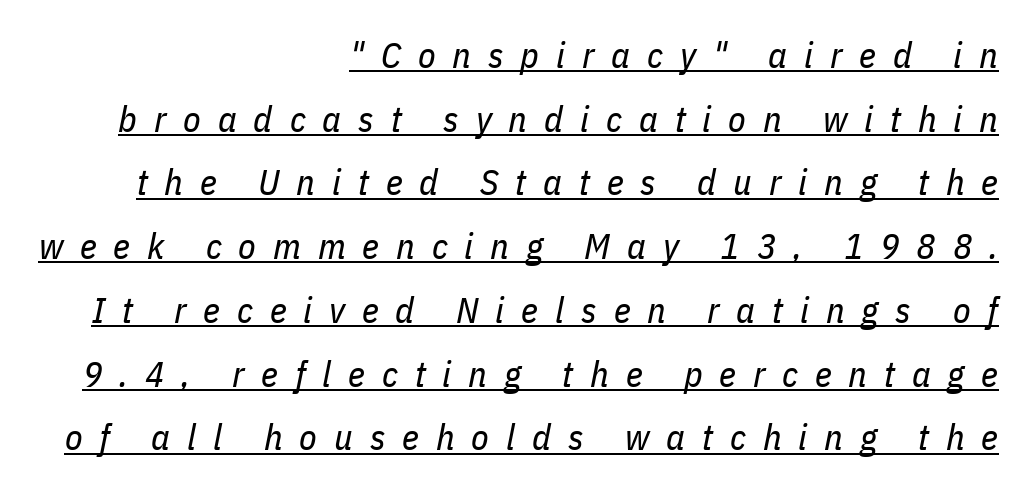
A typographer would call this underscored text. Words appear elongated and porous because spacing is wide. The font sits on the lighter half of the weight spectrum, regular included. The letters advance in unequal steps, a hallmark of proportional type. Leftover space on each line is placed entirely before the opening word. In terms of posture, this sample is oblique.
